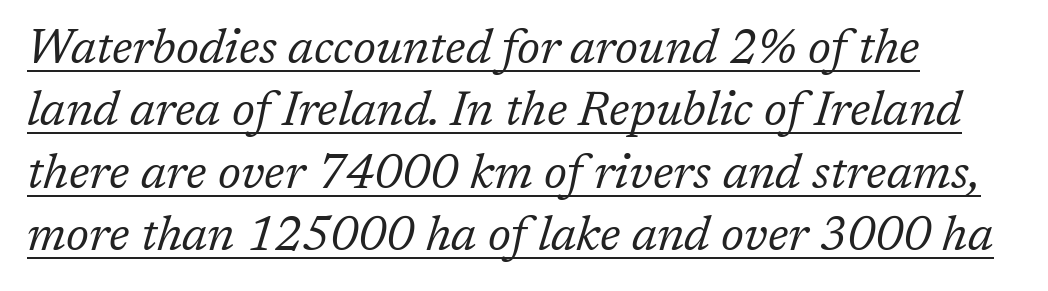
Q: Is the text bold? A: No.
Q: Is the text italic (slanted)? A: Yes, it leans right by about 17 degrees.
Q: Is the typeface a serif or a sans-serif typeface? A: Serif.
Q: Is the text underlined? A: Yes.
Q: How is the paragraph aligned? A: Left-aligned.
Q: Is the spacing between letters normal or unusually wide? A: Normal.
Q: Is the spacing between lines tight, normal or loose? A: Normal.
Q: Width (condensed, normal, or wide)? A: Normal.
Q: Stroke contrast? A: Low.
Q: x-height? A: Medium.
Q: Monospaced? A: No.
